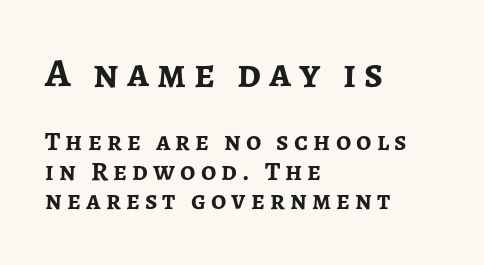
The image shows 41 px semibold sans-serif type, upright; set left-aligned, tight line spacing (1.09x), not underlined; the first (top) block is 1.52x larger; low stroke contrast and a medium x-height.
